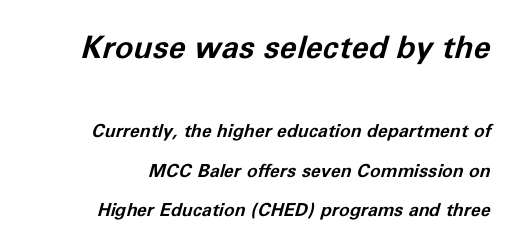
Q: Is the text bold? A: Yes.
Q: Is the text italic (slanted)? A: Yes, it leans right by about 11 degrees.
Q: Is the text underlined? A: No.
Q: How is the paragraph aligned? A: Right-aligned.
Q: Is the spacing between letters normal or unusually wide? A: Normal.
Q: Is the spacing between lines tight, normal or loose? A: Loose.
Q: Which block of text is set in a larger size, the first (top) or the second (bottom)? A: The first (top) one.
Q: Width (condensed, normal, or wide)? A: Normal.
Q: Stroke contrast? A: Low.
Q: x-height? A: Medium.
Q: Monospaced? A: No.
